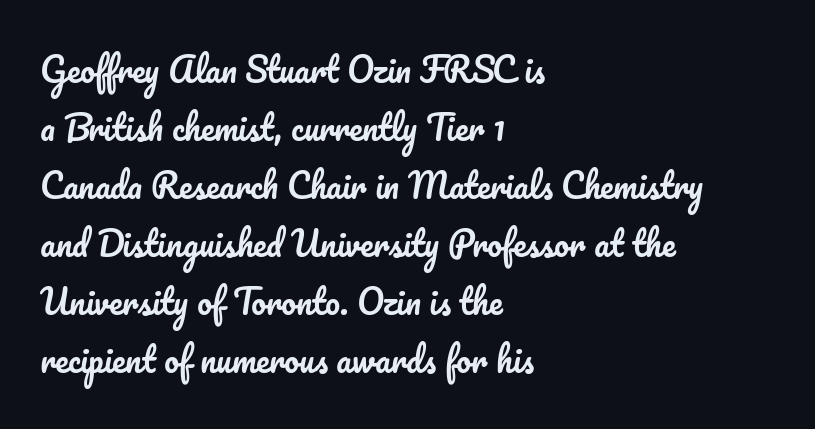
Q: Is the text italic (slanted)? A: Yes.
Q: Is the text underlined? A: No.
Q: How is the paragraph aligned? A: Left-aligned.
Q: Is the spacing between letters normal or unusually wide? A: Normal.
Q: Width (condensed, normal, or wide)? A: Normal.
Q: Stroke contrast? A: Low.
Q: x-height? A: Small.
Q: Monospaced? A: No.
